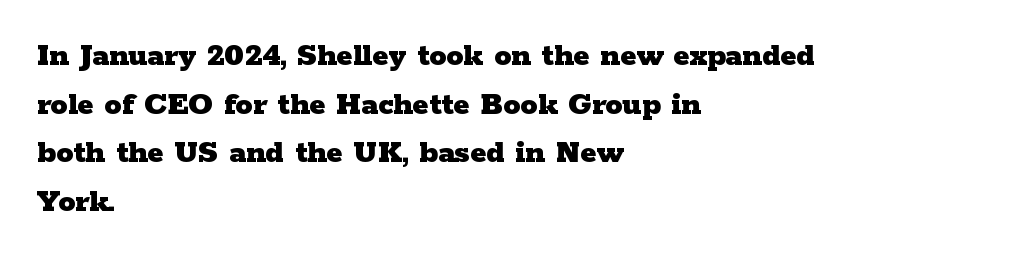
Q: Is the text bold? A: Yes.
Q: Is the text italic (slanted)? A: No, it is upright.
Q: Is the typeface a serif or a sans-serif typeface? A: Serif.
Q: Is the text underlined? A: No.
Q: How is the paragraph aligned? A: Left-aligned.
Q: Is the spacing between letters normal or unusually wide? A: Normal.
Q: Is the spacing between lines tight, normal or loose? A: Normal.
Q: Width (condensed, normal, or wide)? A: Wide.
Q: Stroke contrast? A: Low.
Q: x-height? A: Medium.
Q: Monospaced? A: No.
